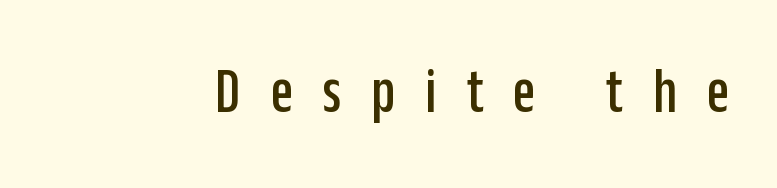
A clean baseline with only descenders dipping below it. Note the varied advance widths — an 'i' is clearly narrower than an 'm'. The horizontal fit of the characters is loose and conspicuously gappy. This sample uses an upright cut, with every glyph sitting square on the baseline. This is sans-serif lettering, the kind often seen on screens and signage.
